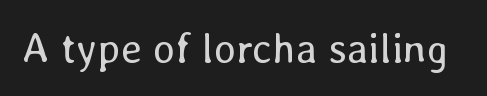
The image shows 42 px regular-weight type, upright; set normal letter spacing, not underlined; low stroke contrast and a medium x-height.
